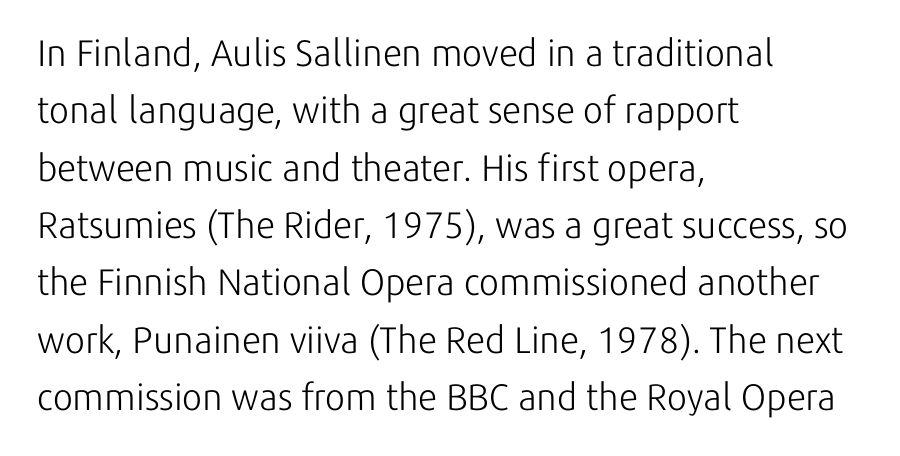
Descenders are the only things crossing below the line. Unlike a traditional serif, this face leaves its strokes unadorned. Every row of glyphs begins at an identical x-position on the left. The face used here is proportionally spaced, like ordinary book or web type.
